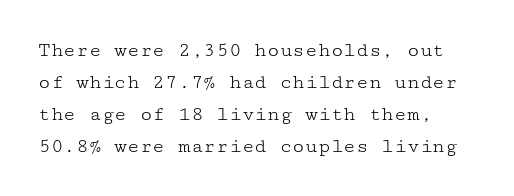
{"italic": "no", "bold": "no", "underline": "no", "line_spacing": "normal", "line_spacing_ratio": 1.52, "letter_spacing": "normal", "letter_spacing_em": 0.0, "glyph_px": 21}
